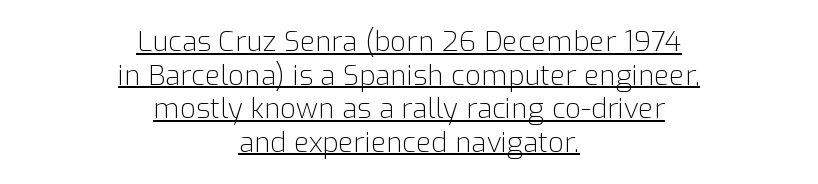
The letters look calm and open, with moderate or lighter stems. Designer's note — italics off, roman on. This sample has the flowing, uneven cadence of proportional lettering. In terms of letterform style, serifs are entirely absent. The passage shown has conventional tracking throughout. Students, observe the line beneath the letters — that is underlining.
